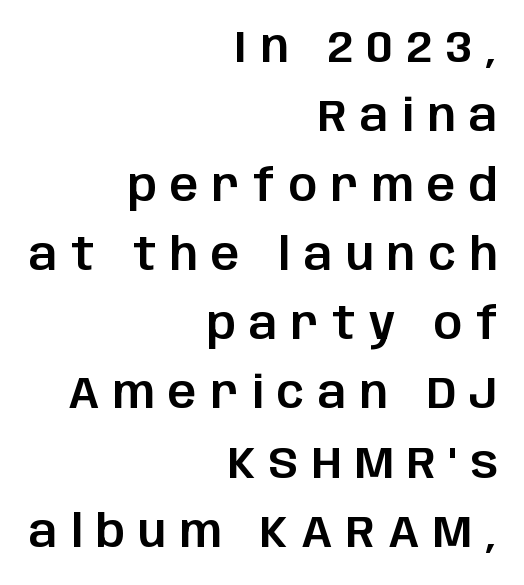
The image shows 45 px sans-serif type, upright; set right-aligned, normal line spacing (1.54x), unusually wide letter spacing (+0.3 em), not underlined; low stroke contrast and a large x-height.
